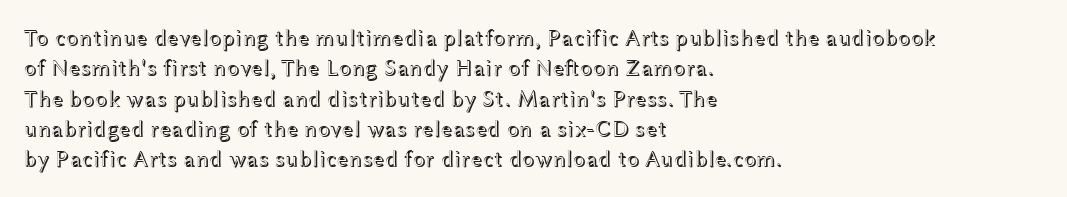
The face used here is rendered with its standard letterfit. These lines are set flush left with a ragged right edge. The glyphs are unaccompanied by any horizontal stroke below them. Normally led — the rows are evenly, conventionally spaced. Do the letters lean? They stand straight.
